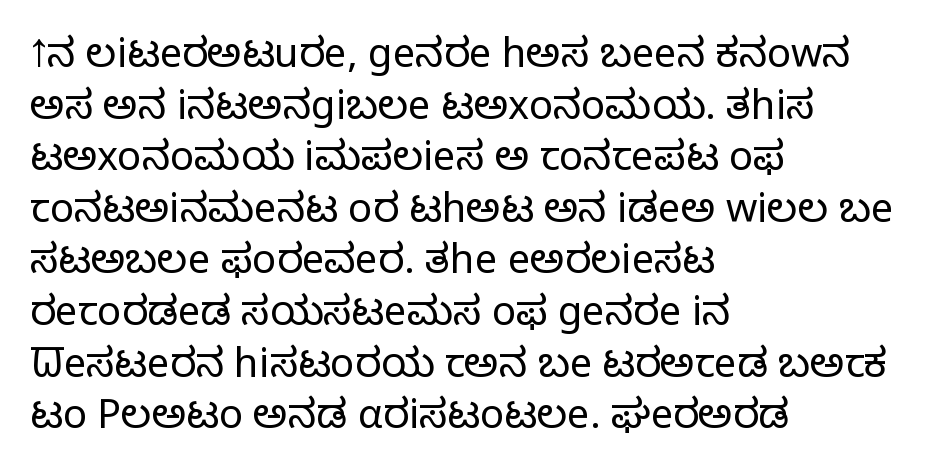
{"serif": "no", "italic": "no", "bold": "no", "weight": "light", "width": "normal", "stroke_contrast": "low", "x_height": "medium", "monospaced": "no", "underline": "no", "align": "left", "line_spacing": "normal", "line_spacing_ratio": 1.29, "letter_spacing": "normal", "letter_spacing_em": 0.0, "glyph_px": 40}
